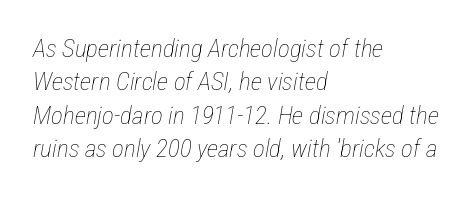
The image shows 25 px text type, italic (leaning right); set left-aligned, normal line spacing (1.34x), normal letter spacing, not underlined.
